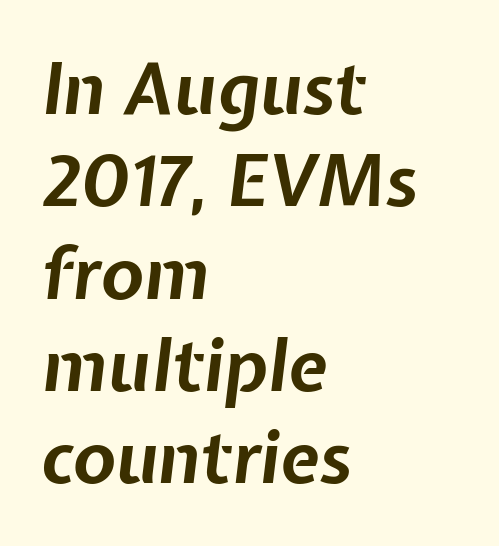
The image shows 71 px bold type, italic (leaning right); set left-aligned, normal line spacing (1.3x), normal letter spacing, not underlined; low stroke contrast and a medium x-height.
